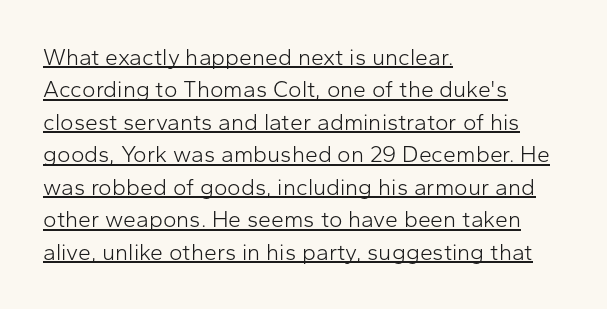
The image shows 23 px text type, upright; set left-aligned, normal line spacing (1.41x), normal letter spacing, underlined.
